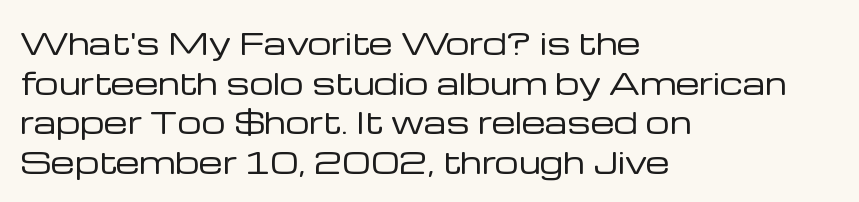
{"serif": "no", "italic": "no", "bold": "no", "weight": "regular", "width": "normal", "stroke_contrast": "low", "x_height": "medium", "monospaced": "no", "underline": "no", "align": "left", "line_spacing": "normal", "line_spacing_ratio": 1.32, "letter_spacing": "normal", "letter_spacing_em": 0.0, "glyph_px": 30}
